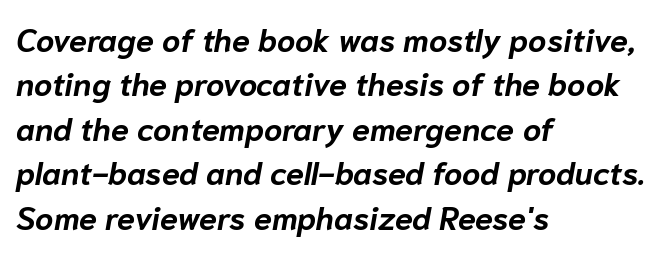
Q: Is the text bold? A: Yes.
Q: Is the text italic (slanted)? A: Yes, it leans right by about 10 degrees.
Q: Is the text underlined? A: No.
Q: How is the paragraph aligned? A: Left-aligned.
Q: Is the spacing between letters normal or unusually wide? A: Normal.
Q: Is the spacing between lines tight, normal or loose? A: Normal.
Q: Width (condensed, normal, or wide)? A: Normal.
Q: Stroke contrast? A: Low.
Q: x-height? A: Medium.
Q: Monospaced? A: No.
